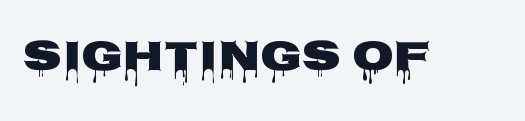
Italic? Not at all — the glyphs are vertical. Anything drawn beneath the words? Only blank space. The type is set solid horizontally, with unmodified tracking. Note: no serifs on the glyphs. The rendering uses natural spacing where letterforms have individual widths.
